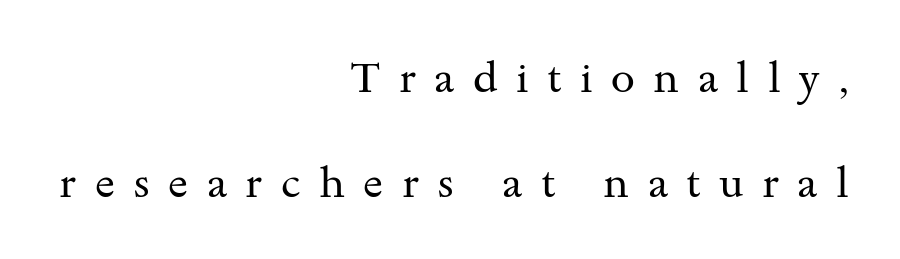
The image shows 43 px regular-weight, wide serif type, upright; set right-aligned, loose line spacing (2.44x), unusually wide letter spacing (+0.43 em), not underlined; medium stroke contrast and a small x-height.
